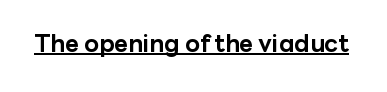
Q: Is the text bold? A: Yes.
Q: Is the text italic (slanted)? A: No, it is upright.
Q: Is the text underlined? A: Yes.
Q: Is the spacing between letters normal or unusually wide? A: Normal.
